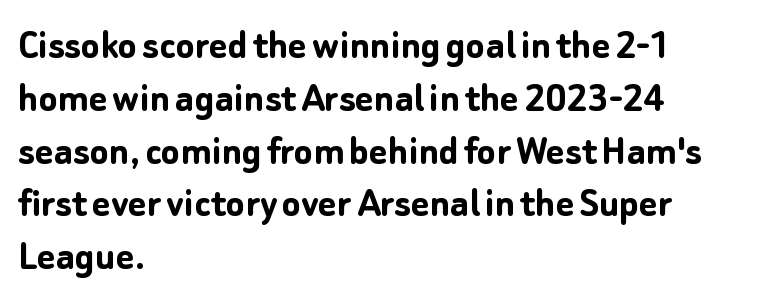
{"serif": "no", "italic": "no", "bold": "yes", "weight": "semibold", "width": "normal", "stroke_contrast": "low", "x_height": "medium", "monospaced": "no", "underline": "no", "align": "left", "line_spacing_ratio": 1.2, "letter_spacing": "normal", "letter_spacing_em": 0.0, "glyph_px": 44}
